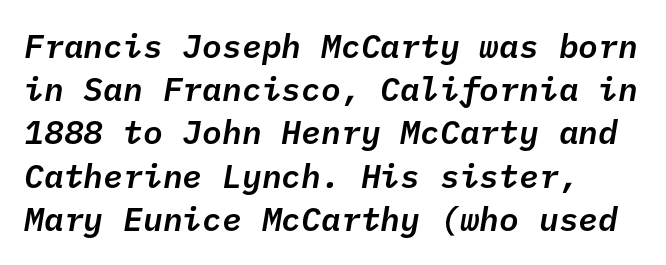
Fixed-width glyphs throughout — classic coding-font behaviour. Line starts are locked; line ends wander. The area under the type is left untouched. The leading is moderate, giving the passage an even texture. Glyph-to-glyph distance matches everyday printed text.
